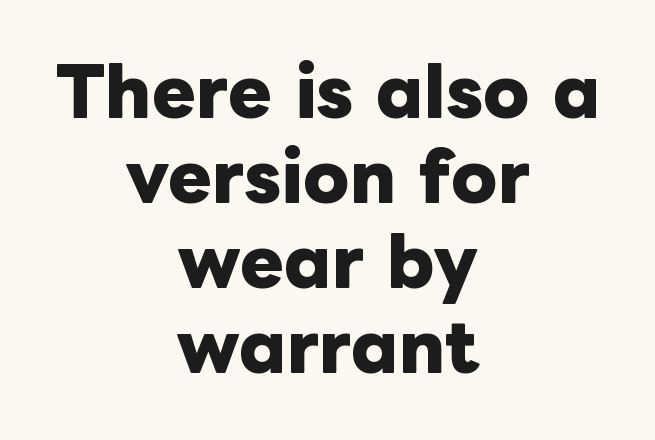
Q: Is the text bold? A: Yes.
Q: Is the text italic (slanted)? A: No, it is upright.
Q: Is the text underlined? A: No.
Q: How is the paragraph aligned? A: Centered.
Q: Is the spacing between letters normal or unusually wide? A: Normal.
Q: Is the spacing between lines tight, normal or loose? A: Normal.
Q: Width (condensed, normal, or wide)? A: Normal.
Q: Stroke contrast? A: Low.
Q: x-height? A: Medium.
Q: Monospaced? A: No.
